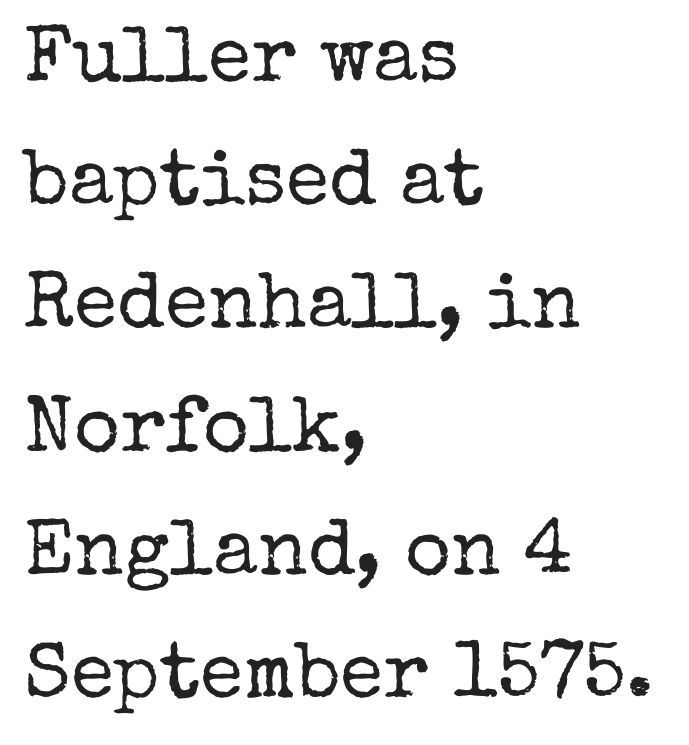
Q: Is the text bold? A: No.
Q: Is the text italic (slanted)? A: No, it is upright.
Q: Is the typeface a serif or a sans-serif typeface? A: Serif.
Q: Is the text underlined? A: No.
Q: How is the paragraph aligned? A: Left-aligned.
Q: Is the spacing between letters normal or unusually wide? A: Normal.
Q: Is the spacing between lines tight, normal or loose? A: Normal.
Q: Width (condensed, normal, or wide)? A: Normal.
Q: Stroke contrast? A: Low.
Q: x-height? A: Medium.
Q: Monospaced? A: No.
